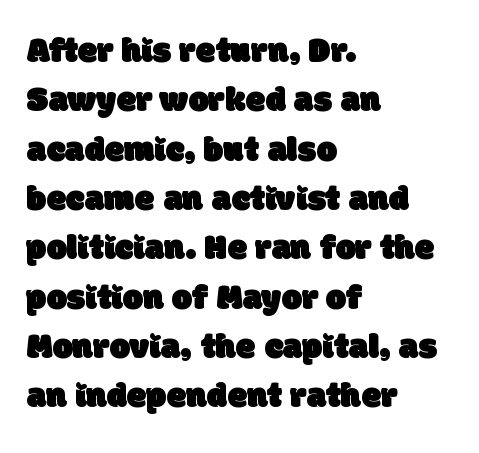
The image shows 36 px sans-serif type; set left-aligned, normal line spacing (1.37x), normal letter spacing, not underlined; low stroke contrast and a large x-height.
